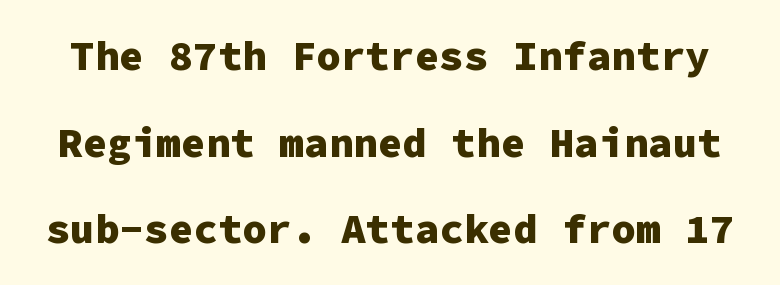
The image shows 41 px heavy sans-serif type, upright, monospaced; set loose line spacing (2.11x), normal letter spacing, not underlined; low stroke contrast and a medium x-height.
